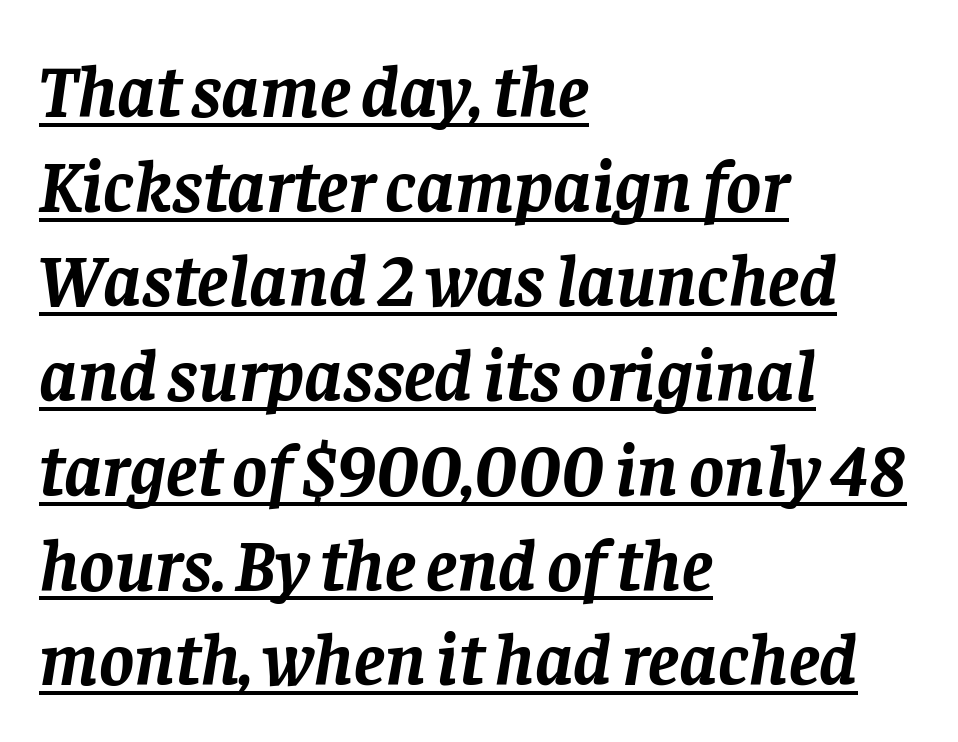
The image shows 74 px semibold serif type, italic (leaning right); set left-aligned, normal line spacing (1.28x), normal letter spacing, underlined; low stroke contrast and a large x-height.
